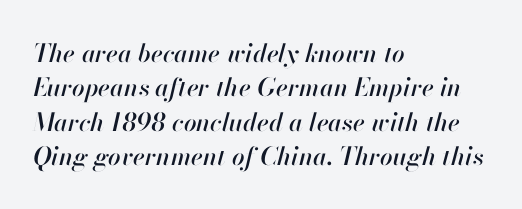
{"italic": "yes", "lean": "right", "slant_degrees": 13, "underline": "no", "align": "left", "line_spacing": "normal", "line_spacing_ratio": 1.38, "letter_spacing": "normal", "letter_spacing_em": 0.0, "glyph_px": 25}
